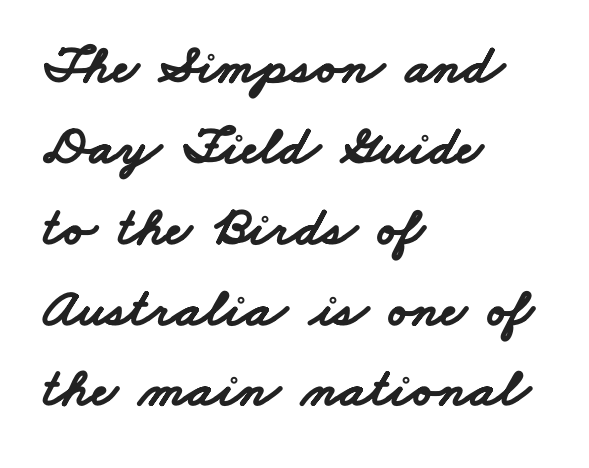
Q: Is the text bold? A: Yes.
Q: Is the typeface a serif or a sans-serif typeface? A: Sans-serif.
Q: Is the text underlined? A: No.
Q: How is the paragraph aligned? A: Left-aligned.
Q: Is the spacing between letters normal or unusually wide? A: Normal.
Q: Is the spacing between lines tight, normal or loose? A: Normal.
Q: Width (condensed, normal, or wide)? A: Wide.
Q: Stroke contrast? A: Low.
Q: x-height? A: Small.
Q: Monospaced? A: No.
